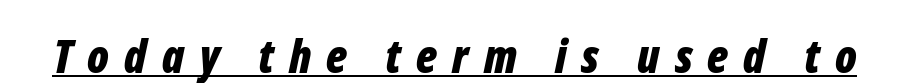
Q: Is the text bold? A: Yes.
Q: Is the text italic (slanted)? A: Yes, it leans right by about 12 degrees.
Q: Is the text underlined? A: Yes.
Q: Is the spacing between letters normal or unusually wide? A: Unusually wide.
Q: Width (condensed, normal, or wide)? A: Condensed.
Q: Stroke contrast? A: Low.
Q: x-height? A: Medium.
Q: Monospaced? A: No.
